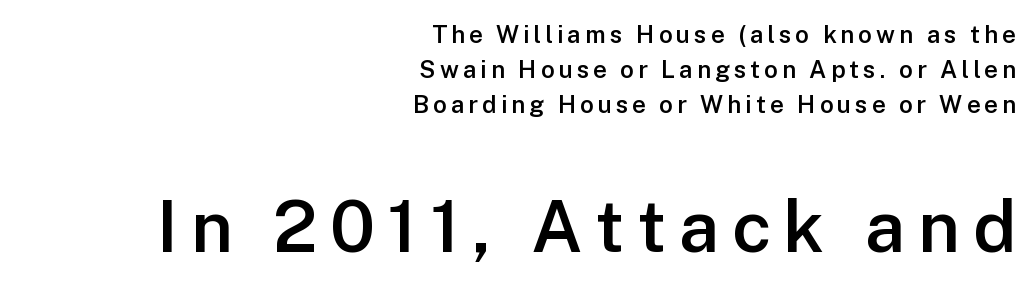
The image shows 72 px semibold sans-serif type, upright; set right-aligned, normal line spacing (1.46x), not underlined; the second (bottom) block is 3.0x larger; low stroke contrast and a medium x-height.
